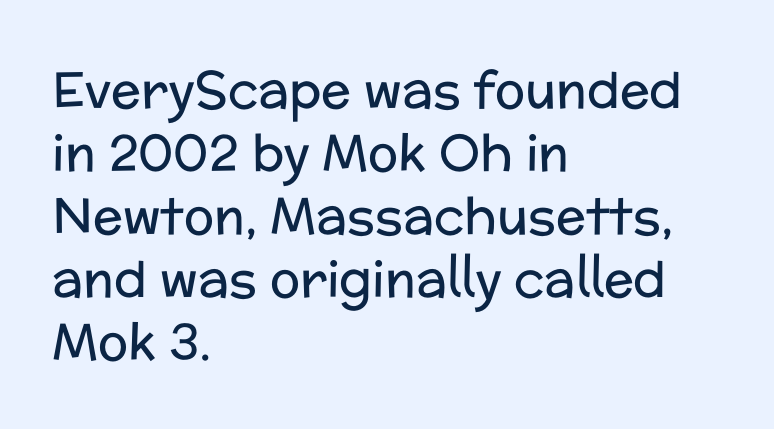
Summary of weight: not heavy and not bold. The letters carry no serifs — their stems end cleanly without finishing strokes. The rendering uses a moderate line-height, typical for paragraphs. Reading down the block, your eye returns to a fixed left position each line. The zone under the glyphs is completely vacant.
